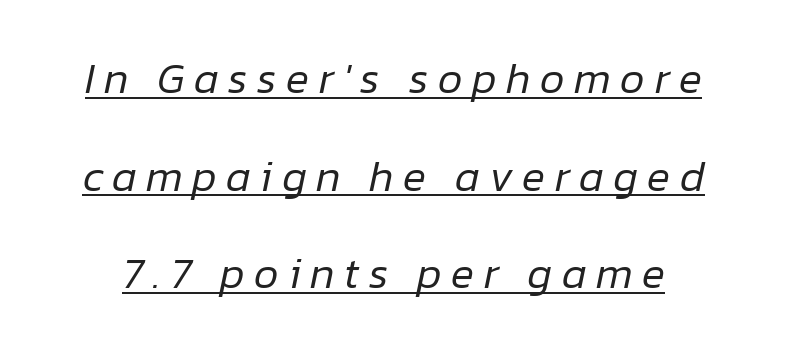
Q: Is the text bold? A: No.
Q: Is the text italic (slanted)? A: Yes, it leans right by about 12 degrees.
Q: Is the text underlined? A: Yes.
Q: Is the spacing between letters normal or unusually wide? A: Unusually wide.
Q: Is the spacing between lines tight, normal or loose? A: Loose.
Q: Width (condensed, normal, or wide)? A: Normal.
Q: Stroke contrast? A: Low.
Q: x-height? A: Medium.
Q: Monospaced? A: No.
